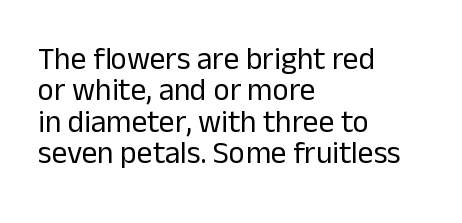
The image shows 31 px regular-weight sans-serif type, upright; set left-aligned, tight line spacing (1.01x), normal letter spacing, not underlined; low stroke contrast and a medium x-height.
